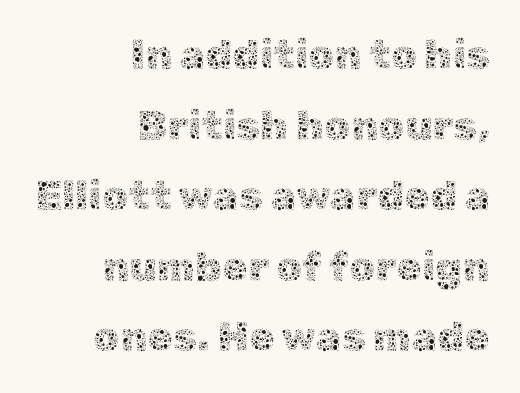
{"italic": "no", "bold": "no", "weight": "thin", "width": "normal", "x_height": "medium", "monospaced": "no", "underline": "no", "align": "right", "line_spacing_ratio": 1.72, "letter_spacing": "normal", "letter_spacing_em": 0.0, "glyph_px": 41}
